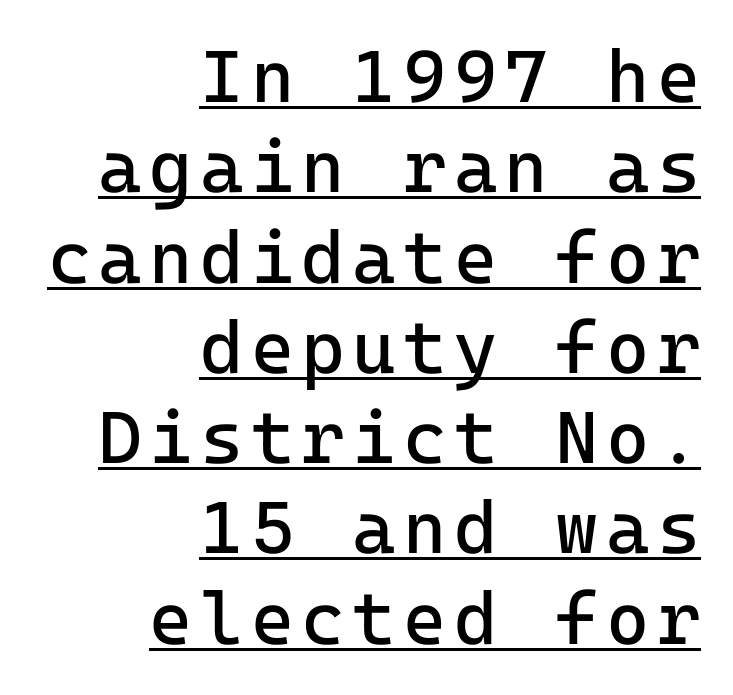
Q: Is the text bold? A: No.
Q: Is the text italic (slanted)? A: No, it is upright.
Q: Is the typeface a serif or a sans-serif typeface? A: Sans-serif.
Q: Is the text underlined? A: Yes.
Q: How is the paragraph aligned? A: Right-aligned.
Q: Width (condensed, normal, or wide)? A: Normal.
Q: Stroke contrast? A: Low.
Q: x-height? A: Medium.
Q: Monospaced? A: Yes.
